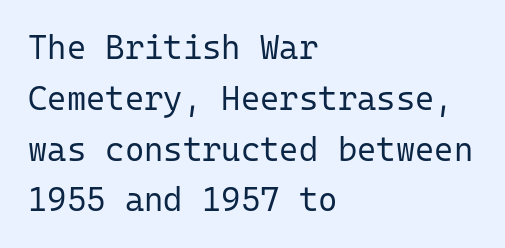
The image shows 33 px regular-weight sans-serif type, upright, monospaced; set left-aligned, normal line spacing (1.54x), normal letter spacing, not underlined; low stroke contrast and a medium x-height.
